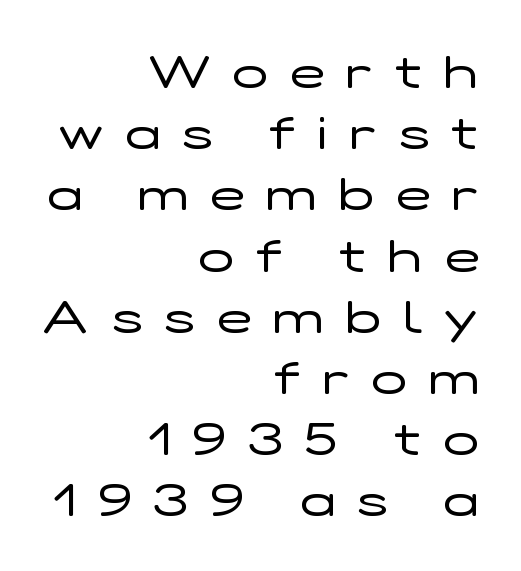
Q: Is the text bold? A: No.
Q: Is the text italic (slanted)? A: No, it is upright.
Q: Is the typeface a serif or a sans-serif typeface? A: Sans-serif.
Q: Is the text underlined? A: No.
Q: How is the paragraph aligned? A: Right-aligned.
Q: Is the spacing between letters normal or unusually wide? A: Unusually wide.
Q: Is the spacing between lines tight, normal or loose? A: Normal.
Q: Width (condensed, normal, or wide)? A: Wide.
Q: Stroke contrast? A: Low.
Q: x-height? A: Medium.
Q: Monospaced? A: No.
